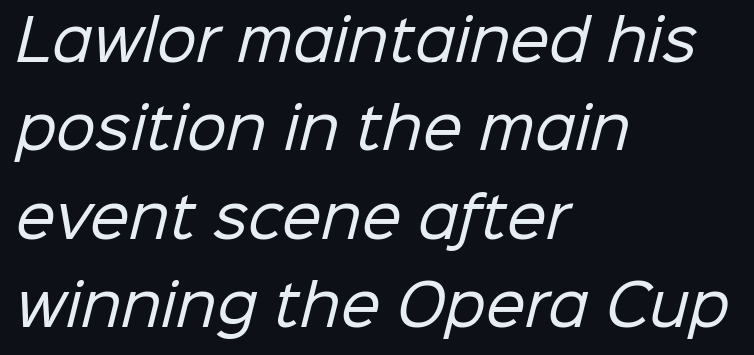
Q: Is the text bold? A: No.
Q: Is the typeface a serif or a sans-serif typeface? A: Sans-serif.
Q: Is the text underlined? A: No.
Q: How is the paragraph aligned? A: Left-aligned.
Q: Is the spacing between letters normal or unusually wide? A: Normal.
Q: Is the spacing between lines tight, normal or loose? A: Normal.
Q: Width (condensed, normal, or wide)? A: Normal.
Q: Stroke contrast? A: Low.
Q: x-height? A: Medium.
Q: Monospaced? A: No.
